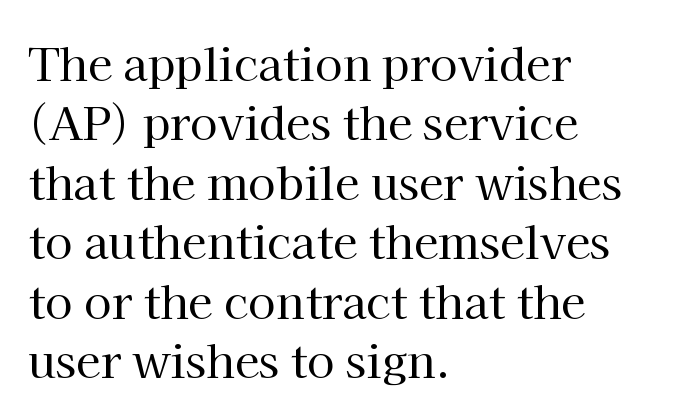
Summary of weight: not heavy and not bold. Small tapered or slab feet sit at the stroke ends, so this counts as serif. The axis of the letterforms is exactly vertical. The gap between lines stays unmarked.
